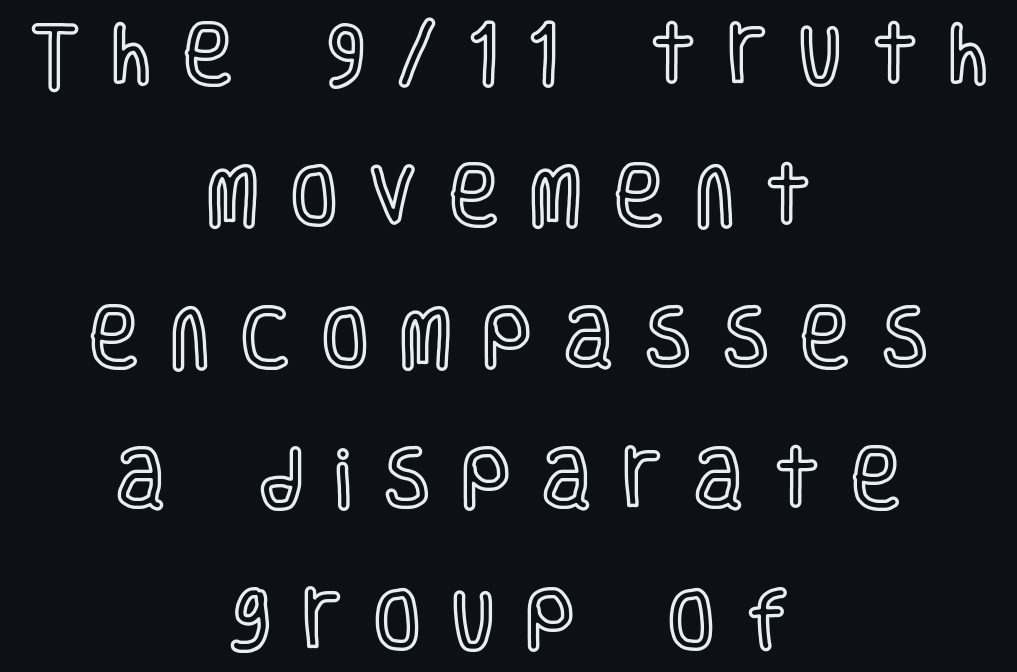
The image shows 67 px condensed type, upright; set centered, loose line spacing (2.11x), unusually wide letter spacing (+0.48 em), not underlined; a large x-height.
